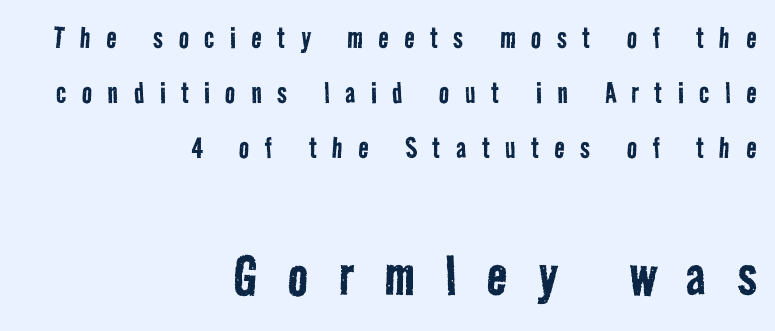
Reading down the column, the eye jumps a familiar distance to each next line. The face used here is proportionally spaced, like ordinary book or web type. The designer went with a sans here, leaving each stem footless. The letterforms stand isolated, each surrounded by extra space. Stroke thickness stays within the range of a standard reading face or lighter.
